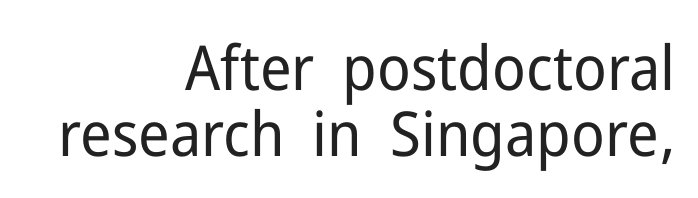
The image shows 62 px regular-weight sans-serif type, upright; set right-aligned, tight line spacing (1.06x), normal letter spacing, not underlined; low stroke contrast and a medium x-height.
